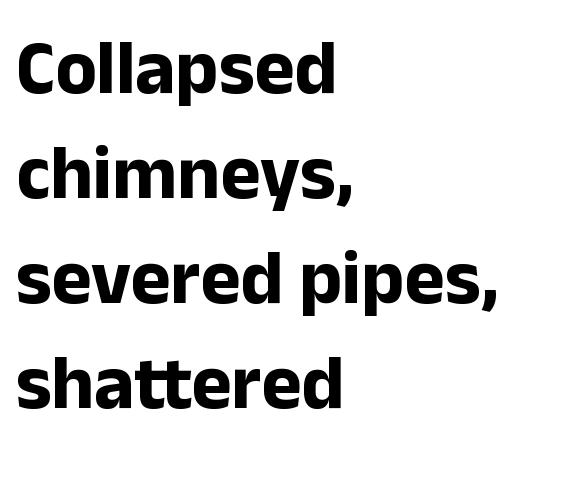
{"serif": "no", "italic": "no", "bold": "yes", "weight": "bold", "width": "normal", "stroke_contrast": "low", "x_height": "medium", "monospaced": "no", "underline": "no", "align": "left", "line_spacing": "normal", "line_spacing_ratio": 1.38, "letter_spacing": "normal", "letter_spacing_em": 0.0, "glyph_px": 76}
